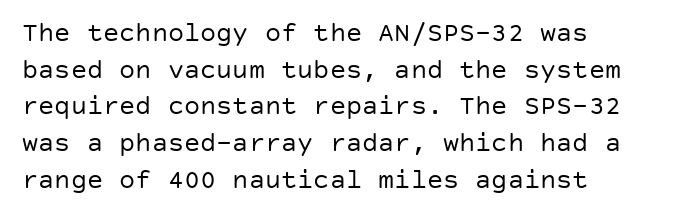
The image shows 27 px text type, upright; set left-aligned, normal line spacing (1.36x), normal letter spacing, not underlined.
